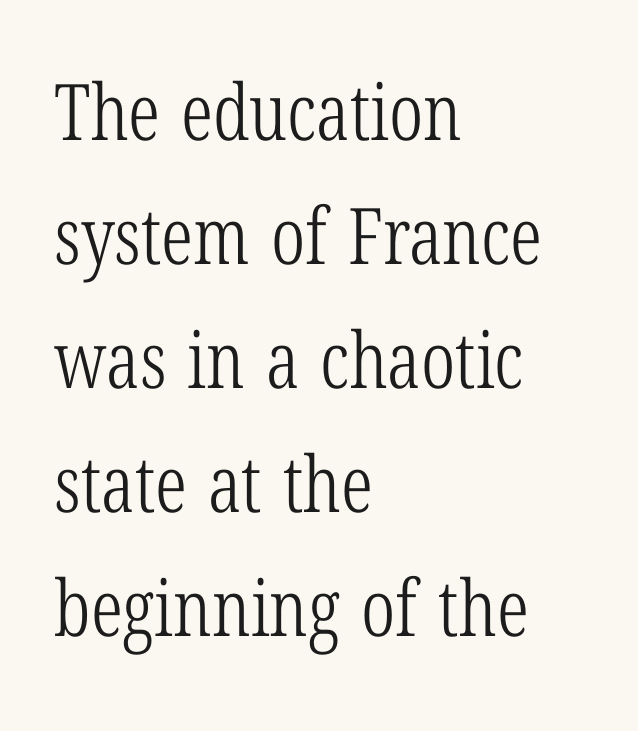
{"serif": "yes", "italic": "no", "bold": "no", "weight": "light", "width": "condensed", "stroke_contrast": "low", "x_height": "medium", "monospaced": "no", "underline": "no", "align": "left", "line_spacing": "normal", "line_spacing_ratio": 1.59, "letter_spacing": "normal", "letter_spacing_em": 0.0, "glyph_px": 78}
